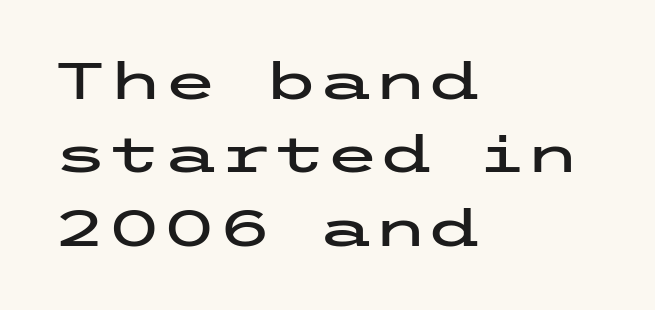
{"serif": "no", "italic": "no", "width": "wide", "stroke_contrast": "low", "x_height": "medium", "underline": "no", "align": "left", "line_spacing": "normal", "line_spacing_ratio": 1.47, "letter_spacing": "normal", "letter_spacing_em": 0.0, "glyph_px": 50}
